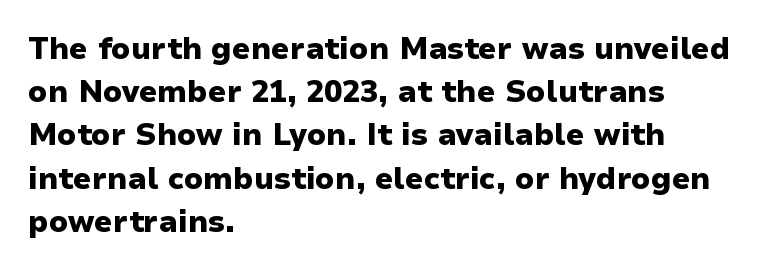
{"serif": "no", "italic": "no", "bold": "yes", "weight": "heavy", "width": "normal", "stroke_contrast": "low", "x_height": "medium", "monospaced": "no", "underline": "no", "align": "left", "line_spacing": "normal", "line_spacing_ratio": 1.44, "letter_spacing": "normal", "letter_spacing_em": 0.0, "glyph_px": 30}
